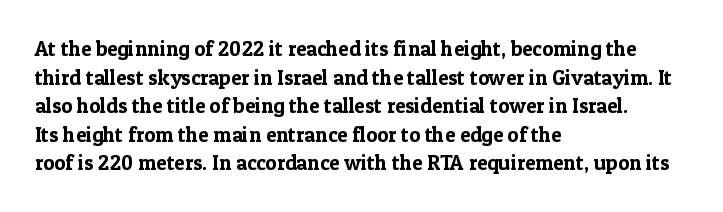
Q: Is the text italic (slanted)? A: No, it is upright.
Q: Is the text underlined? A: No.
Q: How is the paragraph aligned? A: Left-aligned.
Q: Is the spacing between letters normal or unusually wide? A: Normal.
Q: Is the spacing between lines tight, normal or loose? A: Normal.
